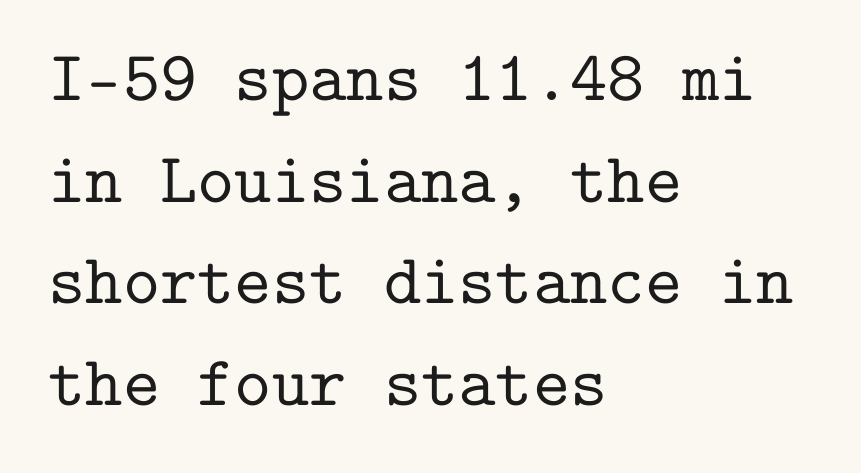
Q: Is the text italic (slanted)? A: No, it is upright.
Q: Is the typeface a serif or a sans-serif typeface? A: Serif.
Q: Is the text underlined? A: No.
Q: How is the paragraph aligned? A: Left-aligned.
Q: Is the spacing between letters normal or unusually wide? A: Normal.
Q: Is the spacing between lines tight, normal or loose? A: Normal.
Q: Width (condensed, normal, or wide)? A: Normal.
Q: Stroke contrast? A: Low.
Q: x-height? A: Medium.
Q: Monospaced? A: Yes.
